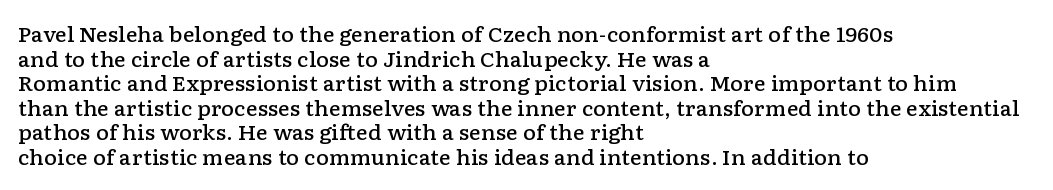
The image shows 20 px text type, upright; set left-aligned, line spacing 1.23x, normal letter spacing, not underlined.
